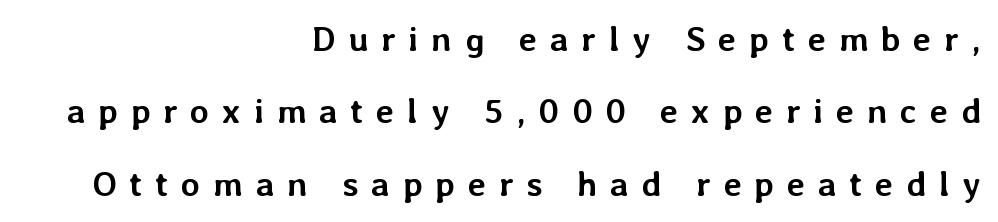
Q: Is the text bold? A: Yes.
Q: Is the text italic (slanted)? A: No, it is upright.
Q: Is the text underlined? A: No.
Q: How is the paragraph aligned? A: Right-aligned.
Q: Is the spacing between letters normal or unusually wide? A: Unusually wide.
Q: Is the spacing between lines tight, normal or loose? A: Loose.
Q: Width (condensed, normal, or wide)? A: Normal.
Q: Stroke contrast? A: Low.
Q: x-height? A: Medium.
Q: Monospaced? A: No.
